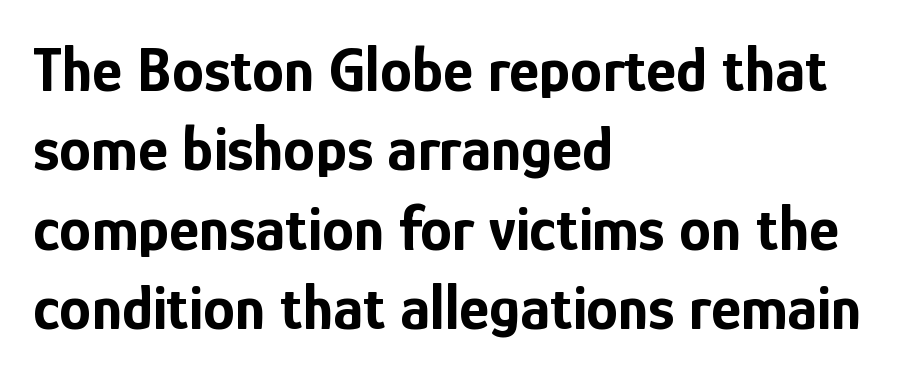
When letters stand straight like this, we call the style roman or upright. No extra tracking has been applied to these lines. This sample uses a sans-serif face. The zone under the glyphs is completely vacant. The face used here has the dense, thick strokes of a bold.
